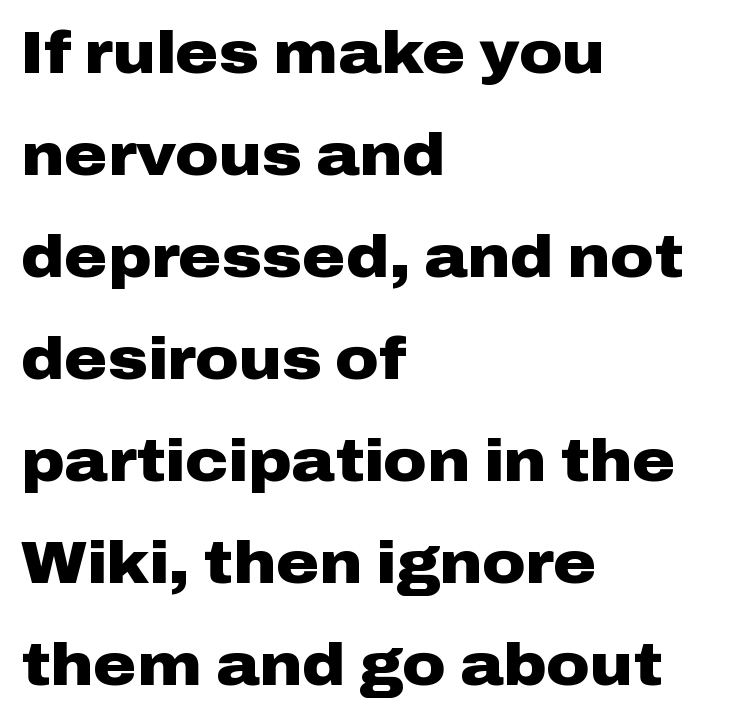
Q: Is the text bold? A: Yes.
Q: Is the text italic (slanted)? A: No, it is upright.
Q: Is the typeface a serif or a sans-serif typeface? A: Sans-serif.
Q: Is the text underlined? A: No.
Q: How is the paragraph aligned? A: Left-aligned.
Q: Is the spacing between letters normal or unusually wide? A: Normal.
Q: Width (condensed, normal, or wide)? A: Wide.
Q: Stroke contrast? A: Low.
Q: x-height? A: Medium.
Q: Monospaced? A: No.
